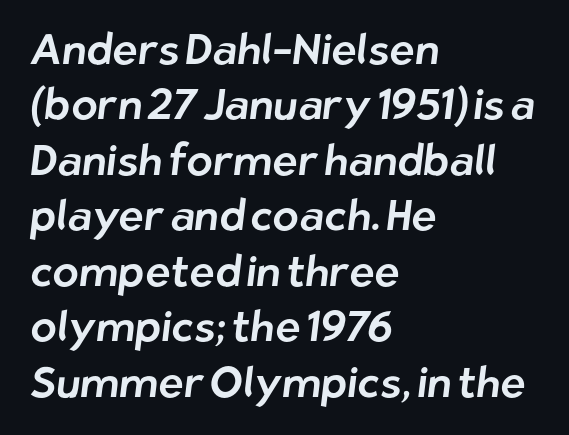
The image shows 43 px sans-serif type; set left-aligned, normal line spacing (1.29x), normal letter spacing, not underlined; low stroke contrast and a medium x-height.
